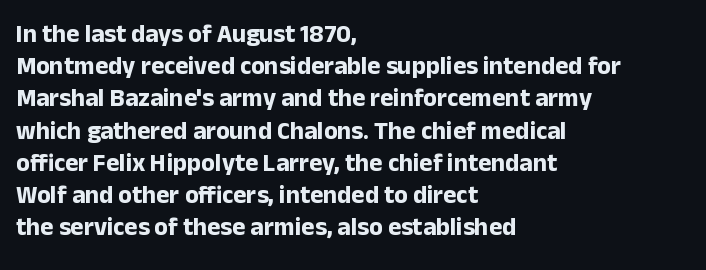
Q: Is the text bold? A: Yes.
Q: Is the text italic (slanted)? A: No, it is upright.
Q: Is the text underlined? A: No.
Q: How is the paragraph aligned? A: Left-aligned.
Q: Is the spacing between letters normal or unusually wide? A: Normal.
Q: Is the spacing between lines tight, normal or loose? A: Normal.
